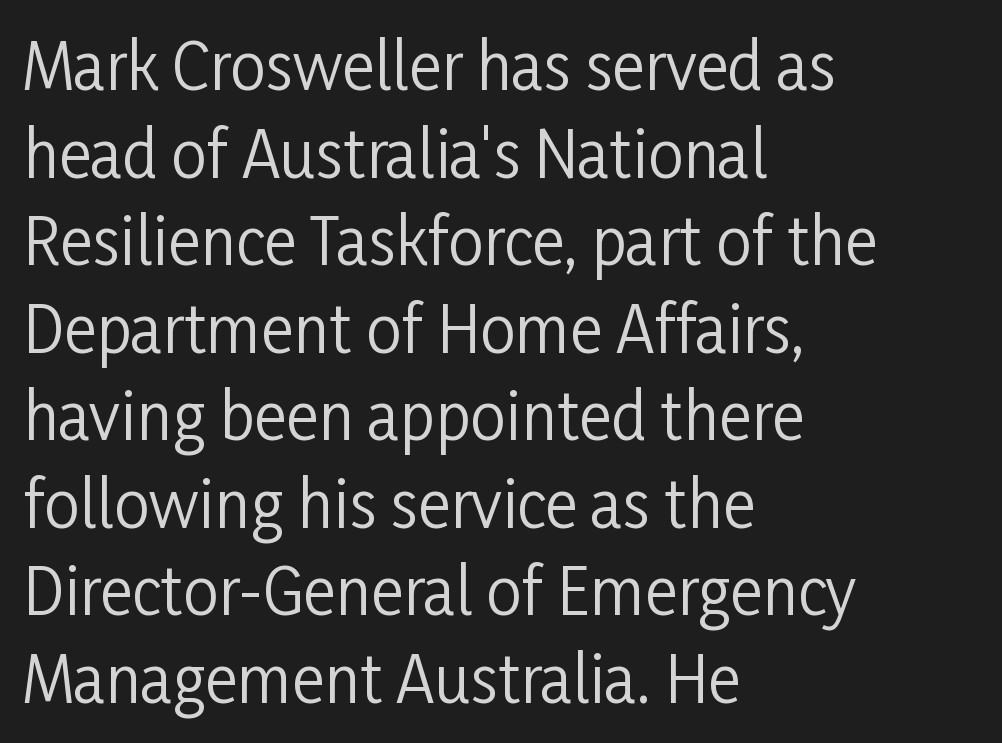
Q: Is the text bold? A: No.
Q: Is the text italic (slanted)? A: No, it is upright.
Q: Is the typeface a serif or a sans-serif typeface? A: Sans-serif.
Q: Is the text underlined? A: No.
Q: How is the paragraph aligned? A: Left-aligned.
Q: Is the spacing between letters normal or unusually wide? A: Normal.
Q: Is the spacing between lines tight, normal or loose? A: Normal.
Q: Width (condensed, normal, or wide)? A: Condensed.
Q: Stroke contrast? A: Low.
Q: x-height? A: Medium.
Q: Monospaced? A: No.
